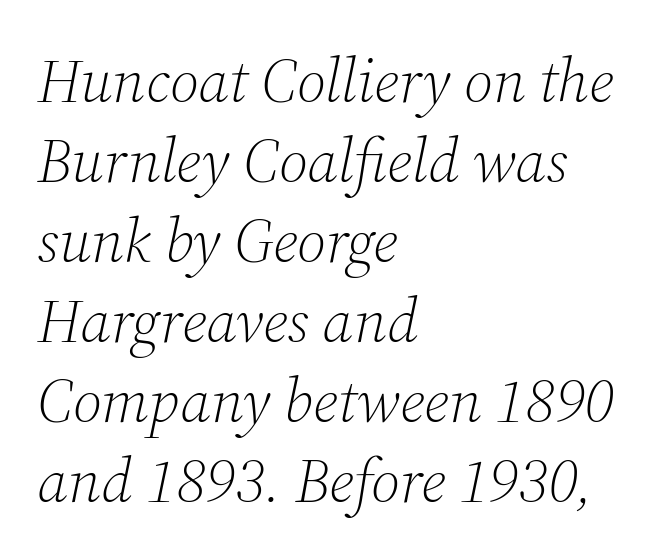
{"serif": "yes", "italic": "yes", "lean": "right", "slant_degrees": 12, "bold": "no", "weight": "light", "width": "normal", "stroke_contrast": "medium", "x_height": "medium", "monospaced": "no", "underline": "no", "align": "left", "line_spacing": "normal", "line_spacing_ratio": 1.29, "letter_spacing": "normal", "letter_spacing_em": 0.0, "glyph_px": 62}
